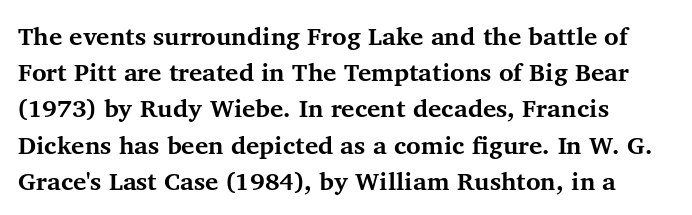
Q: Is the text bold? A: Yes.
Q: Is the text italic (slanted)? A: No, it is upright.
Q: Is the text underlined? A: No.
Q: Is the spacing between letters normal or unusually wide? A: Normal.
Q: Is the spacing between lines tight, normal or loose? A: Normal.
